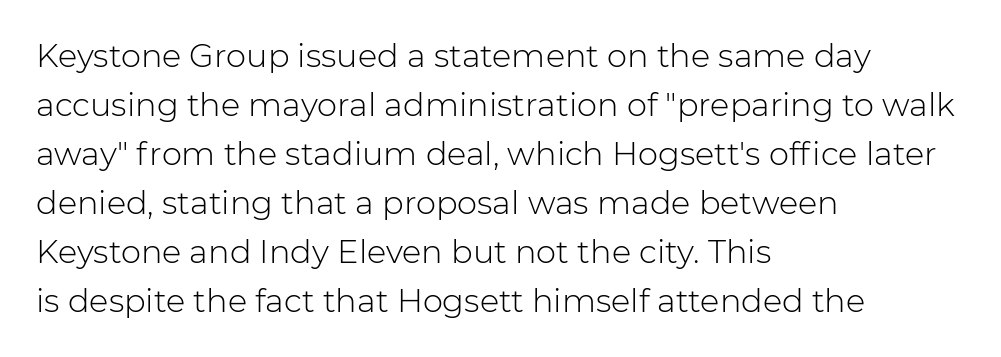
The image shows 32 px light sans-serif type, upright; set left-aligned, normal line spacing (1.53x), normal letter spacing, not underlined; low stroke contrast and a medium x-height.
